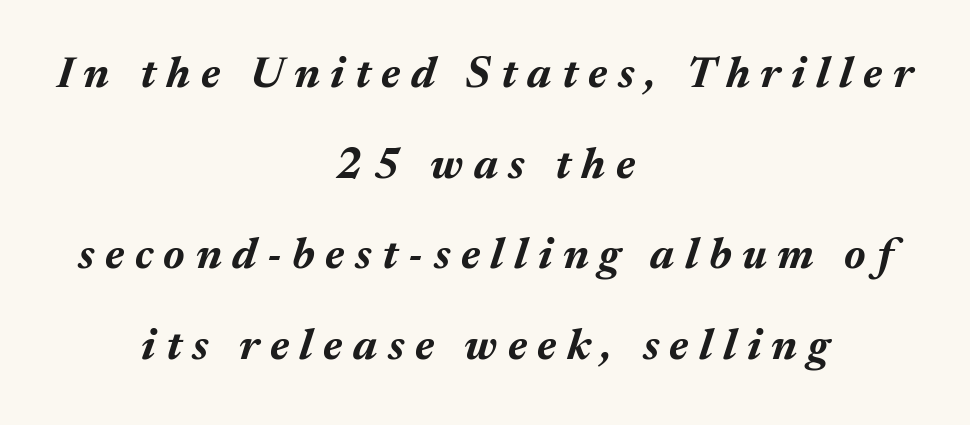
Looks like regular typesetting: each glyph gets only the width it needs. Neither beginnings nor endings align; midpoints do. Emphasis-style slanted type is in use. The sample has been set heavy, in full bold.
